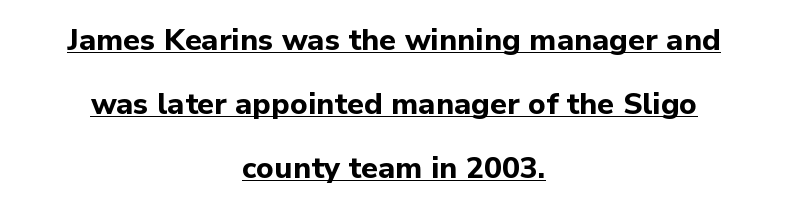
Q: Is the text bold? A: Yes.
Q: Is the text italic (slanted)? A: No, it is upright.
Q: Is the typeface a serif or a sans-serif typeface? A: Sans-serif.
Q: Is the text underlined? A: Yes.
Q: How is the paragraph aligned? A: Centered.
Q: Is the spacing between letters normal or unusually wide? A: Normal.
Q: Is the spacing between lines tight, normal or loose? A: Loose.
Q: Width (condensed, normal, or wide)? A: Normal.
Q: Stroke contrast? A: Low.
Q: x-height? A: Medium.
Q: Monospaced? A: No.
